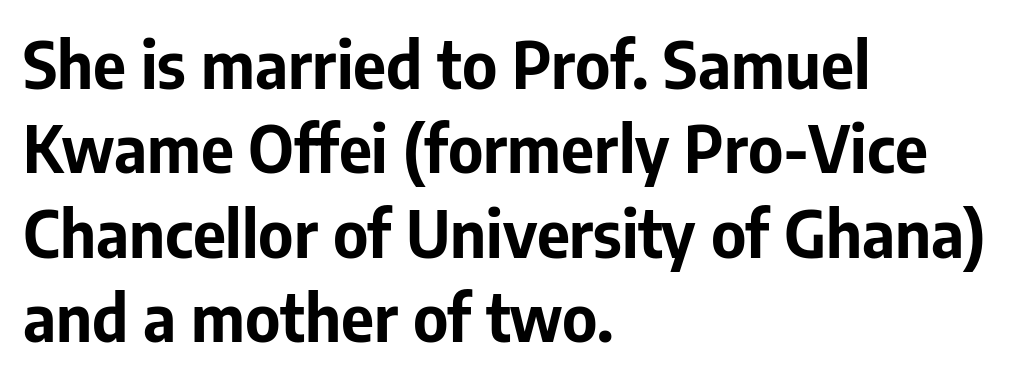
{"serif": "no", "italic": "no", "bold": "yes", "weight": "bold", "width": "normal", "stroke_contrast": "low", "x_height": "medium", "monospaced": "no", "underline": "no", "align": "left", "line_spacing": "normal", "line_spacing_ratio": 1.32, "letter_spacing": "normal", "letter_spacing_em": 0.0, "glyph_px": 64}
